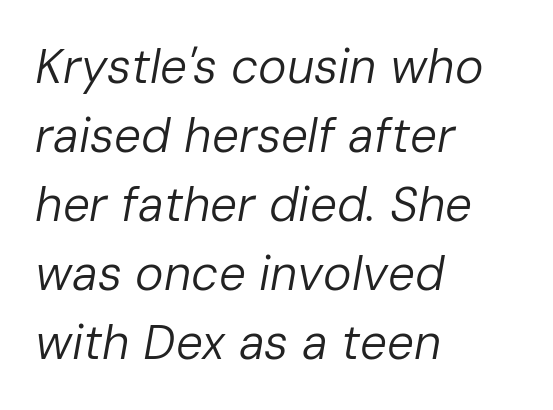
The image shows 48 px regular-weight type, italic (leaning right); set left-aligned, normal line spacing (1.44x), normal letter spacing, not underlined; low stroke contrast and a medium x-height.
